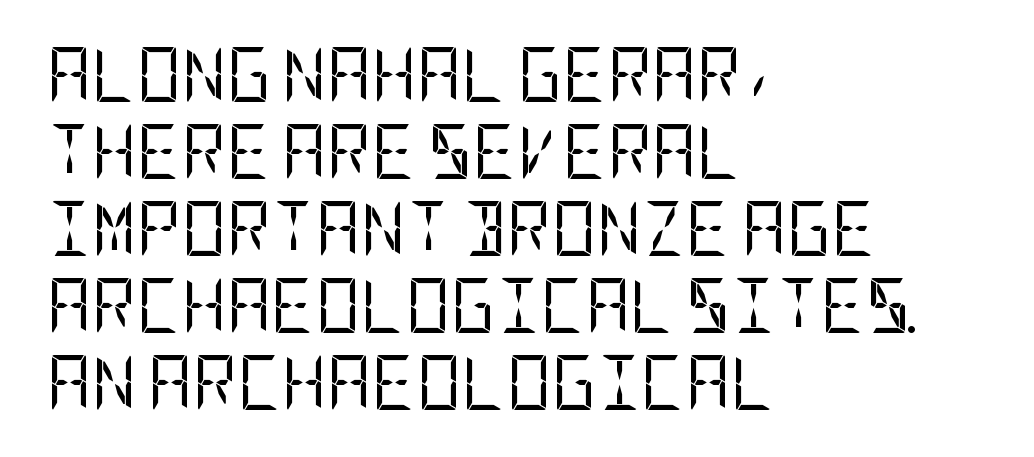
Q: Is the text bold? A: No.
Q: Is the text italic (slanted)? A: No, it is upright.
Q: Is the typeface a serif or a sans-serif typeface? A: Sans-serif.
Q: Is the text underlined? A: No.
Q: How is the paragraph aligned? A: Left-aligned.
Q: Is the spacing between letters normal or unusually wide? A: Normal.
Q: Is the spacing between lines tight, normal or loose? A: Normal.
Q: Width (condensed, normal, or wide)? A: Condensed.
Q: Stroke contrast? A: Low.
Q: x-height? A: Large.
